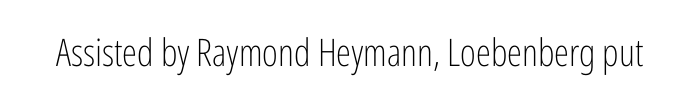
Q: Is the text bold? A: No.
Q: Is the text italic (slanted)? A: No, it is upright.
Q: Is the typeface a serif or a sans-serif typeface? A: Sans-serif.
Q: Is the text underlined? A: No.
Q: Is the spacing between letters normal or unusually wide? A: Normal.
Q: Width (condensed, normal, or wide)? A: Condensed.
Q: Stroke contrast? A: Low.
Q: x-height? A: Medium.
Q: Monospaced? A: No.
